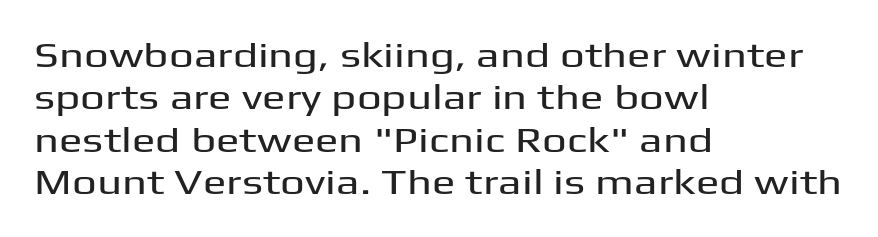
Q: Is the text italic (slanted)? A: No, it is upright.
Q: Is the typeface a serif or a sans-serif typeface? A: Sans-serif.
Q: Is the text underlined? A: No.
Q: How is the paragraph aligned? A: Left-aligned.
Q: Is the spacing between letters normal or unusually wide? A: Normal.
Q: Width (condensed, normal, or wide)? A: Wide.
Q: Stroke contrast? A: Medium.
Q: x-height? A: Medium.
Q: Monospaced? A: No.
